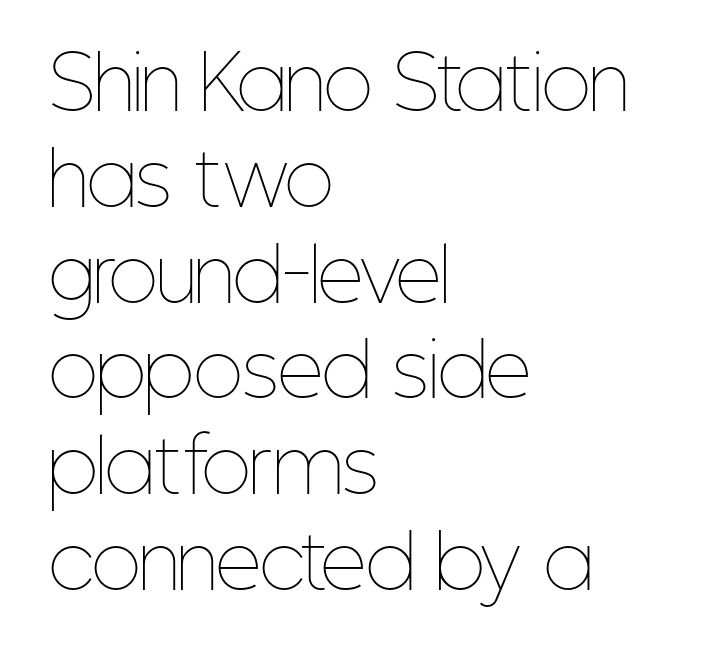
{"italic": "no", "bold": "no", "weight": "thin", "width": "condensed", "stroke_contrast": "low", "x_height": "medium", "monospaced": "no", "underline": "no", "align": "left", "line_spacing": "normal", "line_spacing_ratio": 1.33, "letter_spacing": "normal", "letter_spacing_em": 0.0, "glyph_px": 72}
